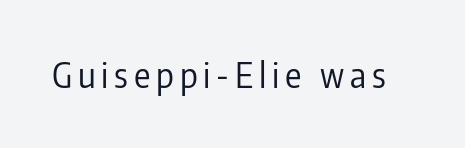
{"serif": "no", "italic": "no", "bold": "no", "weight": "regular", "width": "condensed", "stroke_contrast": "low", "x_height": "medium", "monospaced": "no", "underline": "no", "glyph_px": 34}
